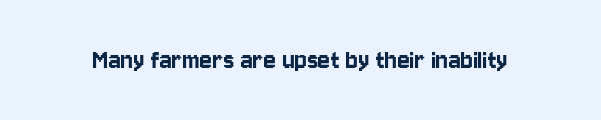
Q: Is the text italic (slanted)? A: No, it is upright.
Q: Is the typeface a serif or a sans-serif typeface? A: Sans-serif.
Q: Is the text underlined? A: No.
Q: Is the spacing between letters normal or unusually wide? A: Normal.
Q: Width (condensed, normal, or wide)? A: Condensed.
Q: Stroke contrast? A: Low.
Q: x-height? A: Large.
Q: Monospaced? A: No.
